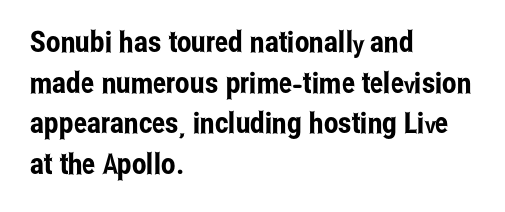
The image shows 29 px condensed sans-serif type, upright; set left-aligned, normal line spacing (1.4x), normal letter spacing, not underlined; low stroke contrast and a medium x-height.
